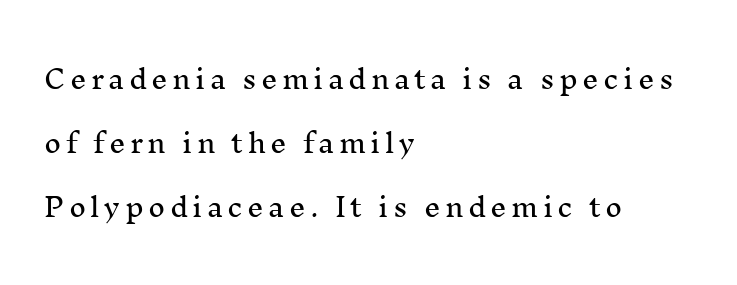
{"italic": "no", "underline": "no", "align": "left", "line_spacing": "loose", "line_spacing_ratio": 2.47, "glyph_px": 26}
